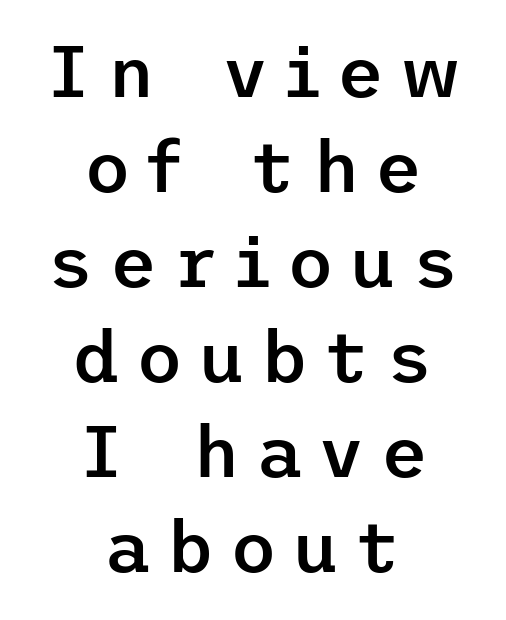
{"serif": "no", "italic": "no", "bold": "semi", "weight": "semibold", "width": "normal", "stroke_contrast": "low", "x_height": "medium", "underline": "no", "align": "center", "line_spacing": "normal", "line_spacing_ratio": 1.32, "letter_spacing": "wide", "letter_spacing_em": 0.22, "glyph_px": 72}
